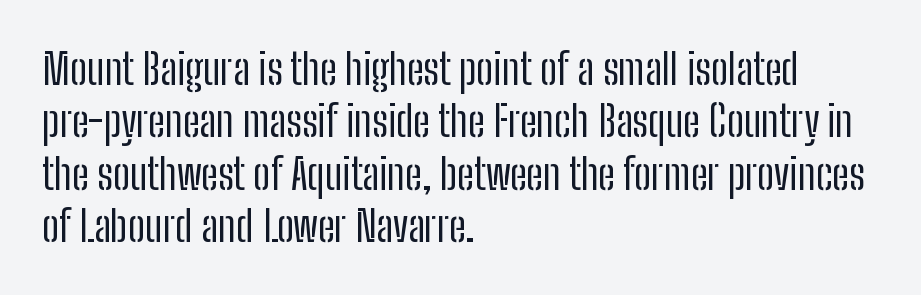
The image shows 43 px regular-weight, condensed sans-serif type, upright; set left-aligned, line spacing 1.22x, normal letter spacing, not underlined; low stroke contrast and a medium x-height.
